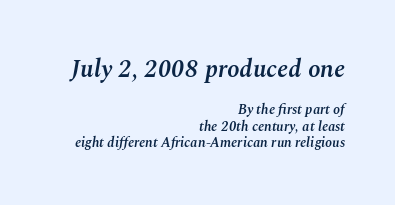
Q: Is the text bold? A: Semi-bold.
Q: Is the text italic (slanted)? A: Yes, it leans right by about 10 degrees.
Q: Is the text underlined? A: No.
Q: How is the paragraph aligned? A: Right-aligned.
Q: Is the spacing between letters normal or unusually wide? A: Normal.
Q: Which block of text is set in a larger size, the first (top) or the second (bottom)? A: The first (top) one.
